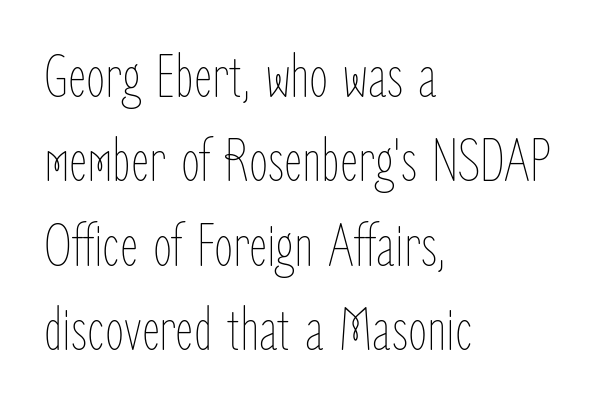
{"italic": "no", "bold": "no", "weight": "thin", "width": "condensed", "stroke_contrast": "low", "x_height": "medium", "monospaced": "no", "underline": "no", "align": "left", "line_spacing": "normal", "line_spacing_ratio": 1.36, "letter_spacing": "normal", "letter_spacing_em": 0.0, "glyph_px": 62}
